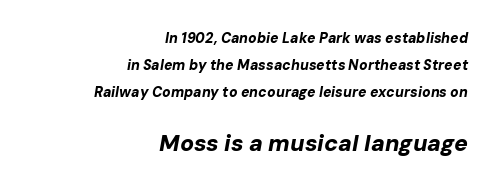
The strip under each line holds only bare page. Horizontal alignment here is rightward, an uncommon choice for prose. Here the second block reads like a headline and the first like body copy. You'd pick this weight for a headline — it's a proper bold. A great deal of white space separates one row of letters from the next. The passage shown has conventional tracking throughout.
